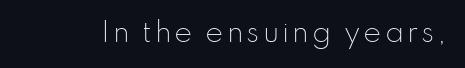
The space directly below the letters is spotless. The letters look calm and open, with moderate or lighter stems. Notice how the stems are strictly vertical — no italics here.
